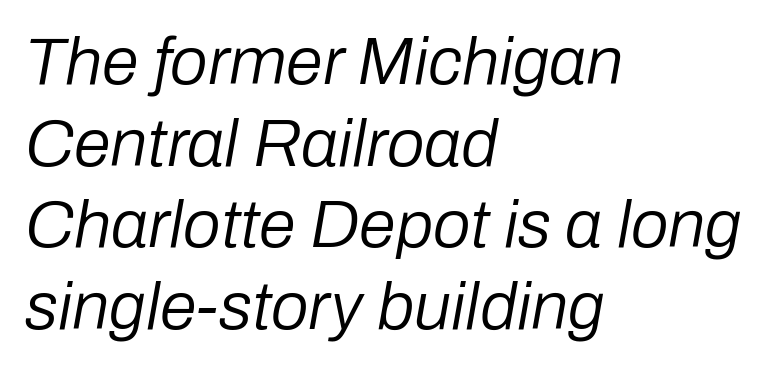
The image shows 67 px regular-weight type, italic (leaning right); set left-aligned, line spacing 1.22x, normal letter spacing, not underlined; low stroke contrast and a medium x-height.
